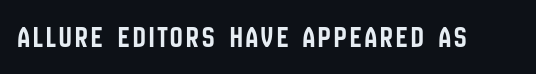
The image shows 31 px condensed sans-serif type, upright; set not underlined; low stroke contrast and a large x-height.
